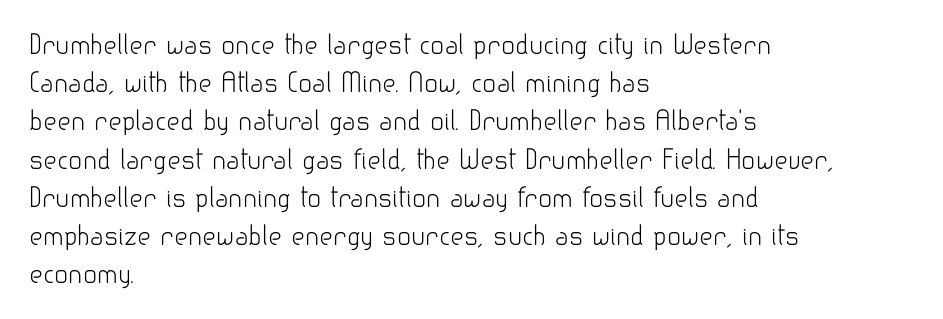
Q: Is the text bold? A: No.
Q: Is the text italic (slanted)? A: No, it is upright.
Q: Is the text underlined? A: No.
Q: How is the paragraph aligned? A: Left-aligned.
Q: Is the spacing between letters normal or unusually wide? A: Normal.
Q: Is the spacing between lines tight, normal or loose? A: Normal.
